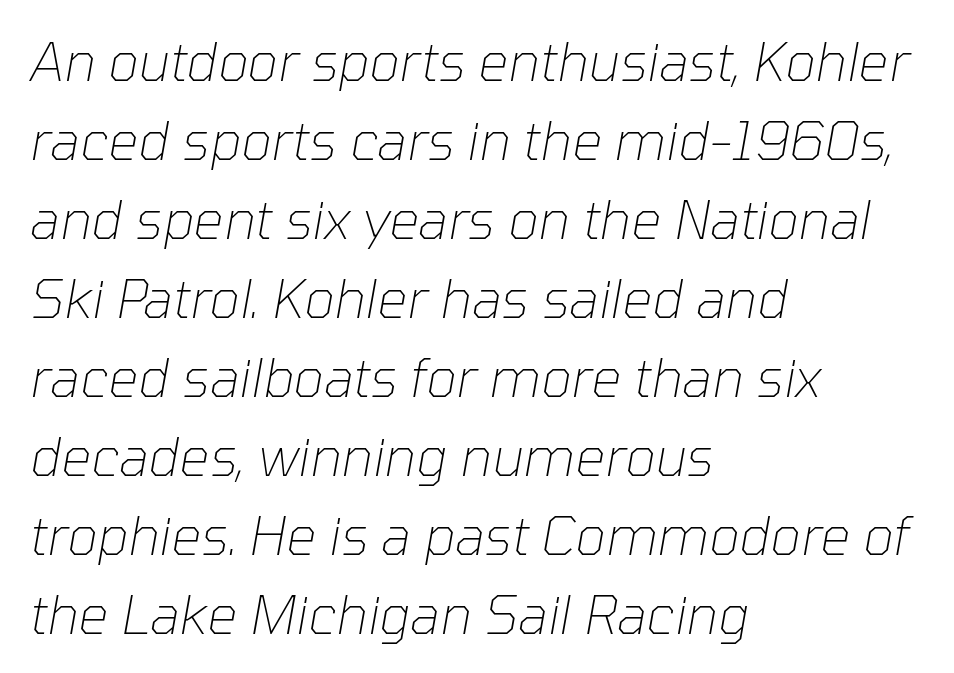
The image shows 53 px thin type, italic (leaning right); set left-aligned, normal line spacing (1.49x), normal letter spacing, not underlined; low stroke contrast and a medium x-height.
